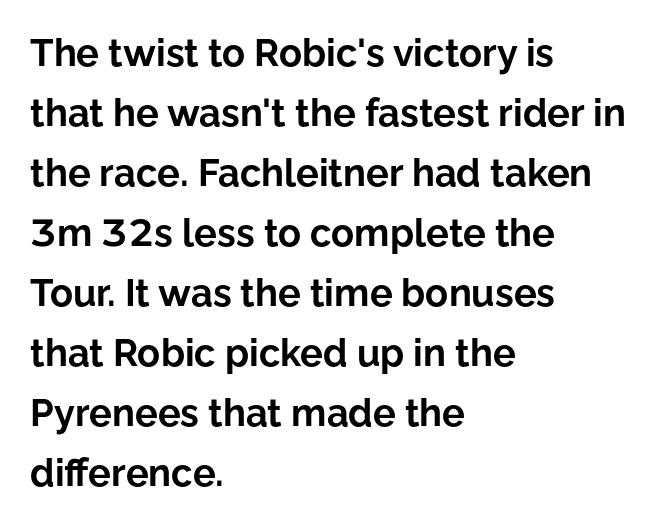
Q: Is the text bold? A: Yes.
Q: Is the text italic (slanted)? A: No, it is upright.
Q: Is the typeface a serif or a sans-serif typeface? A: Sans-serif.
Q: Is the text underlined? A: No.
Q: How is the paragraph aligned? A: Left-aligned.
Q: Is the spacing between letters normal or unusually wide? A: Normal.
Q: Is the spacing between lines tight, normal or loose? A: Normal.
Q: Width (condensed, normal, or wide)? A: Normal.
Q: Stroke contrast? A: Low.
Q: x-height? A: Medium.
Q: Monospaced? A: No.
